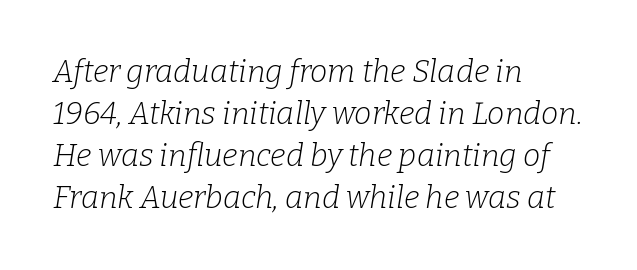
Q: Is the text bold? A: No.
Q: Is the text italic (slanted)? A: Yes, it leans right by about 9 degrees.
Q: Is the typeface a serif or a sans-serif typeface? A: Serif.
Q: Is the text underlined? A: No.
Q: How is the paragraph aligned? A: Left-aligned.
Q: Is the spacing between letters normal or unusually wide? A: Normal.
Q: Is the spacing between lines tight, normal or loose? A: Normal.
Q: Width (condensed, normal, or wide)? A: Normal.
Q: Stroke contrast? A: Low.
Q: x-height? A: Medium.
Q: Monospaced? A: No.
